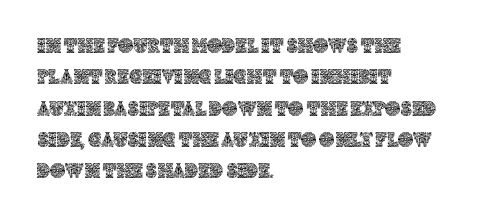
{"italic": "no", "underline": "no", "align": "left", "line_spacing": "normal", "line_spacing_ratio": 1.49, "letter_spacing": "normal", "letter_spacing_em": 0.0, "glyph_px": 21}
